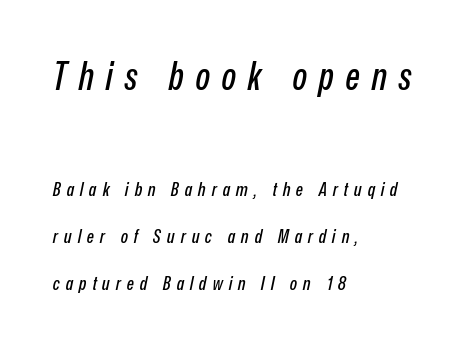
The image shows 38 px condensed type, italic (leaning right); set left-aligned, loose line spacing (2.47x), unusually wide letter spacing (+0.31 em), not underlined; the first (top) block is 2.0x larger; low stroke contrast and a medium x-height.
